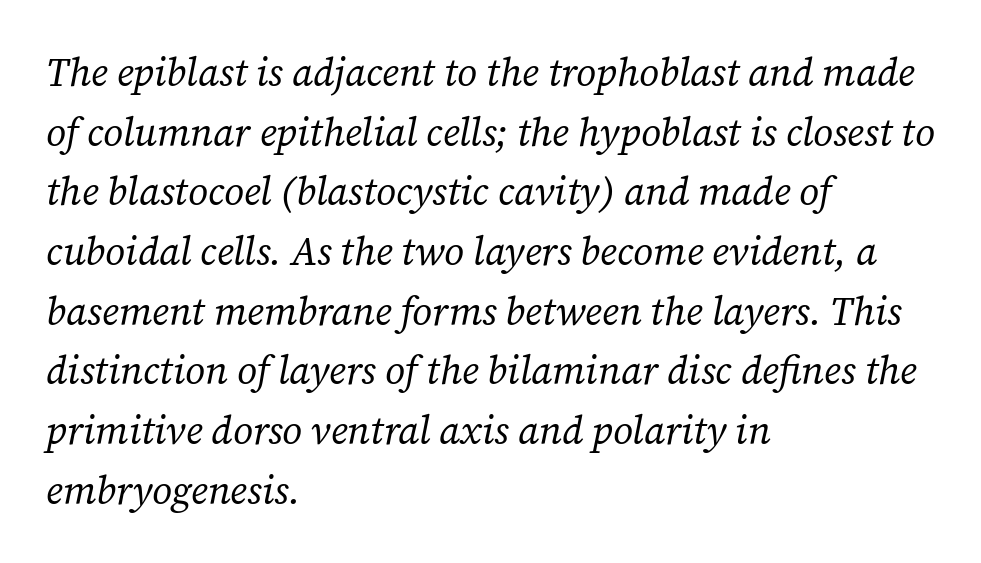
{"serif": "yes", "italic": "yes", "lean": "right", "slant_degrees": 12, "bold": "no", "weight": "regular", "width": "normal", "stroke_contrast": "low", "x_height": "medium", "monospaced": "no", "underline": "no", "align": "left", "line_spacing": "normal", "line_spacing_ratio": 1.53, "letter_spacing": "normal", "letter_spacing_em": 0.0, "glyph_px": 39}
